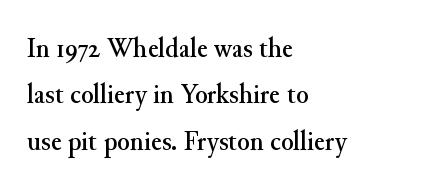
{"serif": "yes", "italic": "no", "width": "normal", "stroke_contrast": "medium", "x_height": "small", "monospaced": "no", "underline": "no", "align": "left", "line_spacing": "normal", "line_spacing_ratio": 1.6, "letter_spacing": "normal", "letter_spacing_em": 0.0, "glyph_px": 29}
